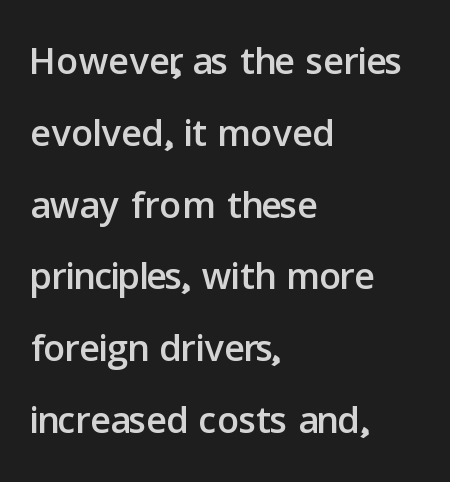
Q: Is the text italic (slanted)? A: No, it is upright.
Q: Is the typeface a serif or a sans-serif typeface? A: Sans-serif.
Q: Is the text underlined? A: No.
Q: How is the paragraph aligned? A: Left-aligned.
Q: Is the spacing between letters normal or unusually wide? A: Normal.
Q: Is the spacing between lines tight, normal or loose? A: Normal.
Q: Width (condensed, normal, or wide)? A: Normal.
Q: Stroke contrast? A: Low.
Q: x-height? A: Medium.
Q: Monospaced? A: No.
